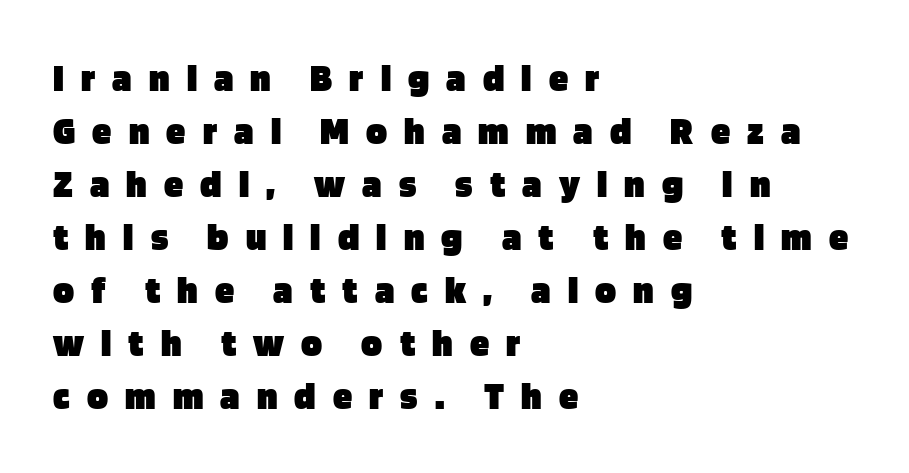
{"serif": "no", "italic": "no", "bold": "yes", "weight": "heavy", "width": "normal", "stroke_contrast": "low", "x_height": "large", "monospaced": "no", "underline": "no", "align": "left", "line_spacing": "normal", "line_spacing_ratio": 1.36, "letter_spacing": "wide", "letter_spacing_em": 0.44, "glyph_px": 39}
